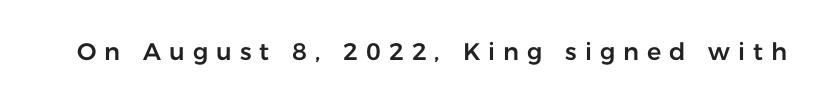
Any mark beneath the type? The region is blank. The letters stand straight up with perfectly vertical stems. Someone cranked the tracking dial way up on this one.
